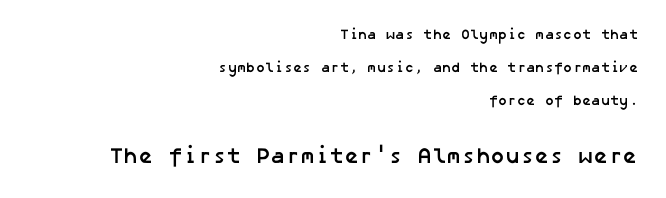
{"bold": "yes", "underline": "no", "align": "right", "line_spacing": "loose", "line_spacing_ratio": 2.36, "letter_spacing": "normal", "letter_spacing_em": 0.0, "larger_block": "second", "size_ratio": 1.57, "glyph_px": 22}
